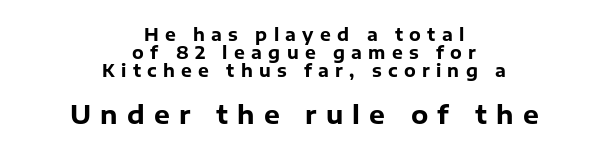
The line-height multiplier appears low, near solid setting. What stands out about the letter spacing? Its width — letters are far apart. This is roman type, the default non-slanted kind. The passage shown is emphatically bold. Which chunk is bigger? The second one — the bottom block dwarfs the top. Just letters on the line, the space beneath them empty.
